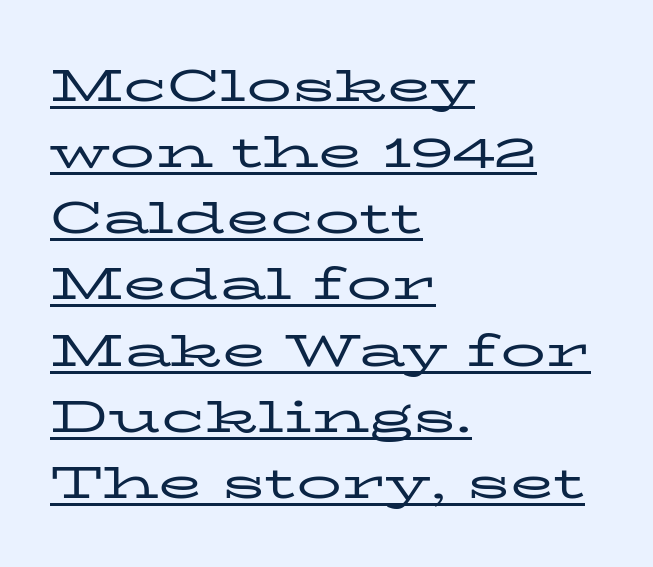
The image shows 45 px regular-weight, wide serif type, upright; set left-aligned, normal line spacing (1.47x), normal letter spacing, underlined; low stroke contrast and a medium x-height.
